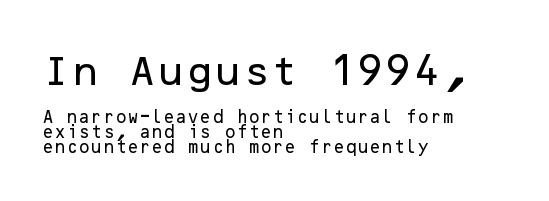
{"serif": "no", "italic": "no", "width": "normal", "stroke_contrast": "low", "x_height": "medium", "underline": "no", "align": "left", "line_spacing": "tight", "line_spacing_ratio": 1.08, "letter_spacing": "normal", "letter_spacing_em": 0.0, "larger_block": "first", "size_ratio": 2.36, "glyph_px": 33}
